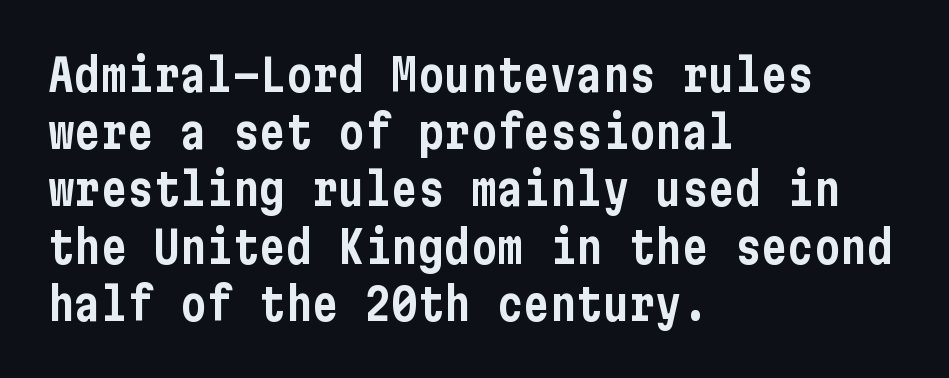
Q: Is the text italic (slanted)? A: No, it is upright.
Q: Is the typeface a serif or a sans-serif typeface? A: Sans-serif.
Q: Is the text underlined? A: No.
Q: How is the paragraph aligned? A: Left-aligned.
Q: Is the spacing between letters normal or unusually wide? A: Normal.
Q: Is the spacing between lines tight, normal or loose? A: Normal.
Q: Width (condensed, normal, or wide)? A: Condensed.
Q: Stroke contrast? A: Low.
Q: x-height? A: Medium.
